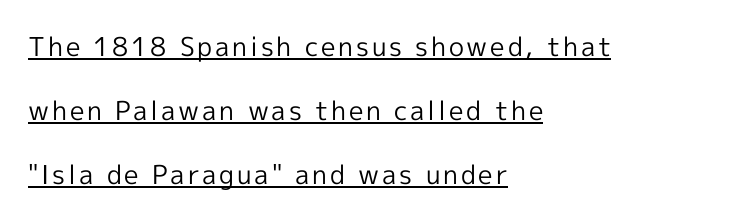
{"italic": "no", "bold": "no", "underline": "yes", "align": "left", "line_spacing": "loose", "line_spacing_ratio": 2.46, "glyph_px": 26}
